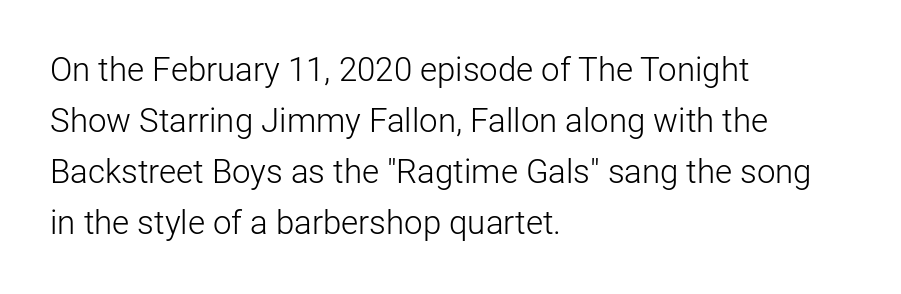
Each letter keeps its own natural width here, so spacing adapts to shape. Horizontally, the lines are justified to the leading edge only. The type sits square on the baseline with zero lean. Glance below the letters and you will spot only blank space.
